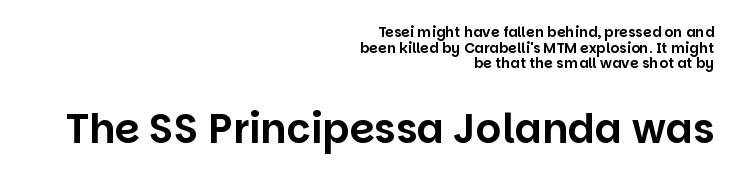
The image shows 40 px sans-serif type, upright; set right-aligned, tight line spacing (1.11x), normal letter spacing, not underlined; the second (bottom) block is 2.86x larger; low stroke contrast and a large x-height.
